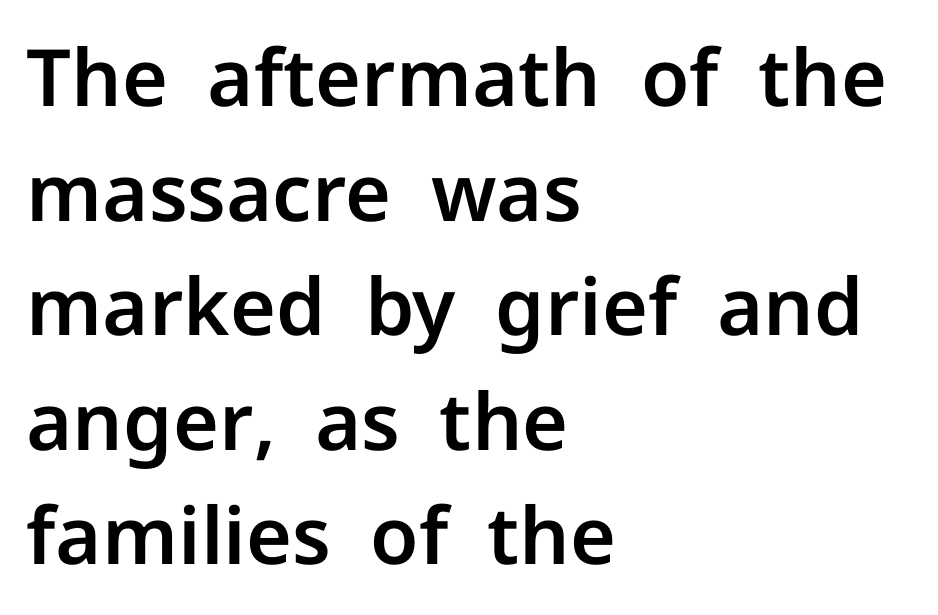
Descender tails drop into unmarked territory. Are there feet on the stems? There aren't — it's a sans. If you drew a ruler down the left edge, every line would touch it. Here the designer chose a conventional face with non-uniform glyph widths.
